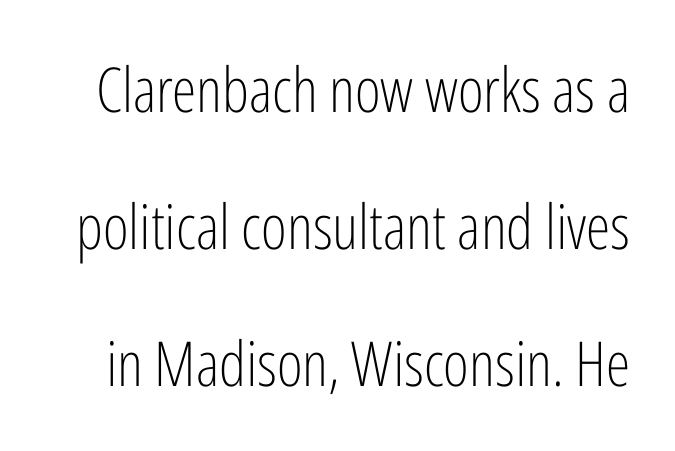
Q: Is the text bold? A: No.
Q: Is the text italic (slanted)? A: No, it is upright.
Q: Is the typeface a serif or a sans-serif typeface? A: Sans-serif.
Q: Is the text underlined? A: No.
Q: Is the spacing between letters normal or unusually wide? A: Normal.
Q: Is the spacing between lines tight, normal or loose? A: Loose.
Q: Width (condensed, normal, or wide)? A: Condensed.
Q: Stroke contrast? A: Low.
Q: x-height? A: Medium.
Q: Monospaced? A: No.
